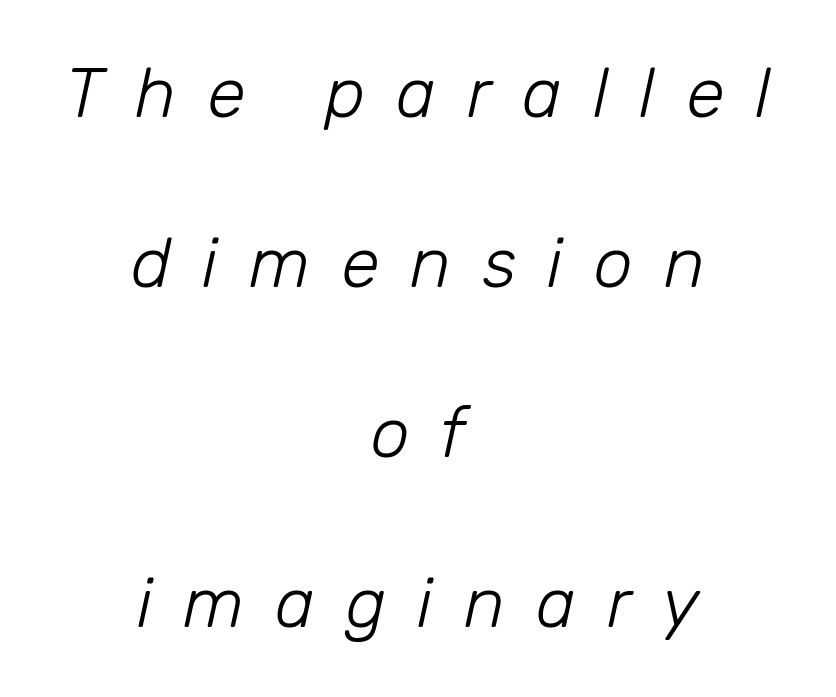
This rendering uses center alignment, leaving both contours irregular but symmetric. Varying glyph widths throughout — classic text-font behaviour. There is plenty of visible air inserted between adjacent glyphs. The characters are drawn with everyday or finer stroke widths. Horizontal bands of white between lines are thick stripes.
